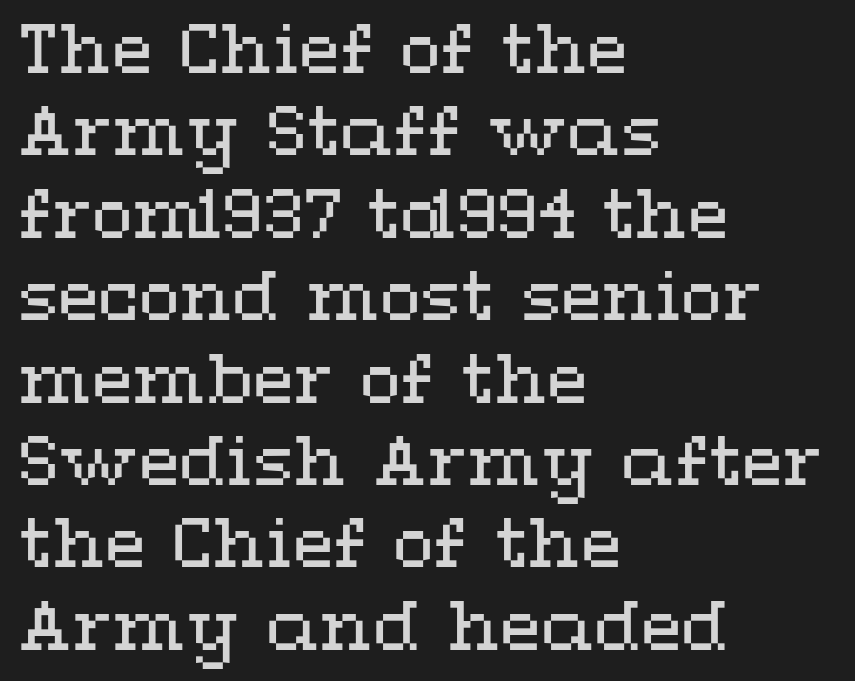
You can tell it's not italic because the verticals are truly vertical. Descender tails drop into unmarked territory. Line starts are locked; line ends wander. The rendering keeps characters at their native spacing.
